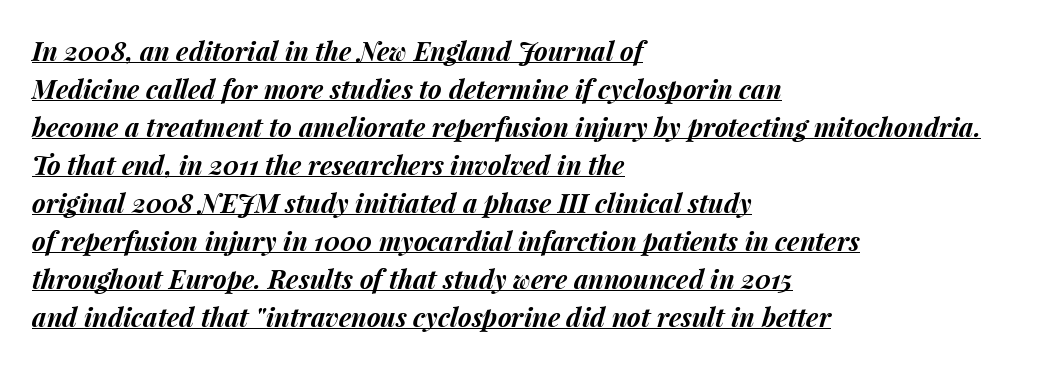
Whoever set this chose a conventional vertical rhythm. How heavy is the stroke? Heavy — this is a bold. Line beginnings align vertically; line endings do not. You can tell it's italic because the verticals aren't actually vertical.
